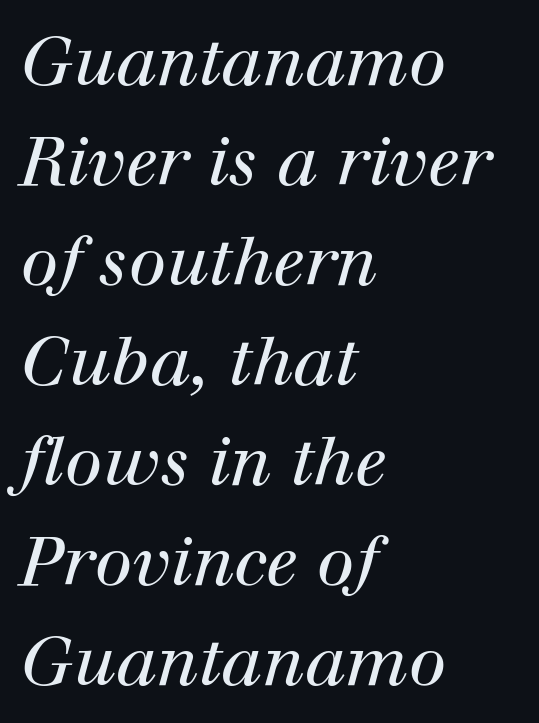
{"serif": "yes", "italic": "yes", "lean": "right", "slant_degrees": 12, "bold": "no", "weight": "regular", "width": "normal", "stroke_contrast": "high", "x_height": "medium", "monospaced": "no", "underline": "no", "align": "left", "line_spacing": "normal", "line_spacing_ratio": 1.47, "letter_spacing": "normal", "letter_spacing_em": 0.0, "glyph_px": 68}
